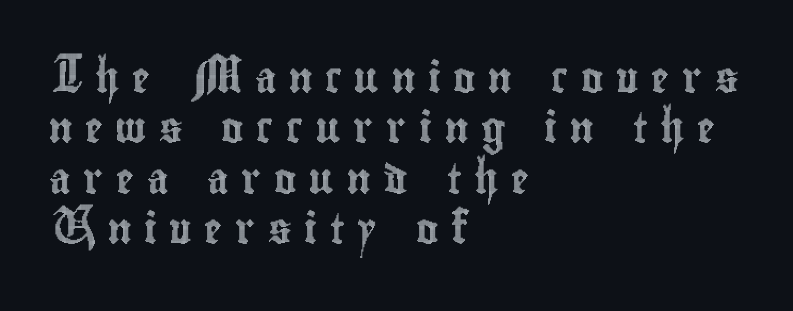
Q: Is the text italic (slanted)? A: No, it is upright.
Q: Is the text underlined? A: No.
Q: How is the paragraph aligned? A: Left-aligned.
Q: Is the spacing between letters normal or unusually wide? A: Unusually wide.
Q: Is the spacing between lines tight, normal or loose? A: Normal.
Q: Width (condensed, normal, or wide)? A: Condensed.
Q: x-height? A: Small.
Q: Monospaced? A: No.
